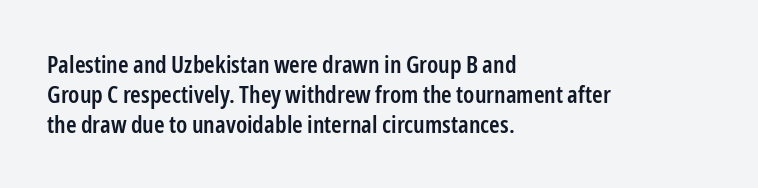
The letters stand upright; this is a roman face. Underline: absent. The sample has been set in demibold, a notch under bold. Here the glyphs are tracked normally, forming tight word shapes.
